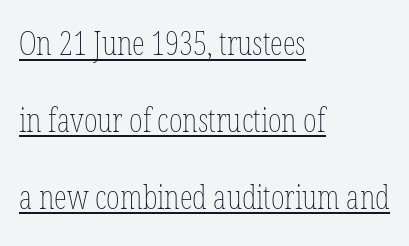
{"italic": "no", "bold": "no", "weight": "thin", "width": "condensed", "stroke_contrast": "low", "x_height": "medium", "monospaced": "no", "underline": "yes", "align": "left", "line_spacing": "loose", "line_spacing_ratio": 2.33, "letter_spacing": "normal", "letter_spacing_em": 0.0, "glyph_px": 33}
